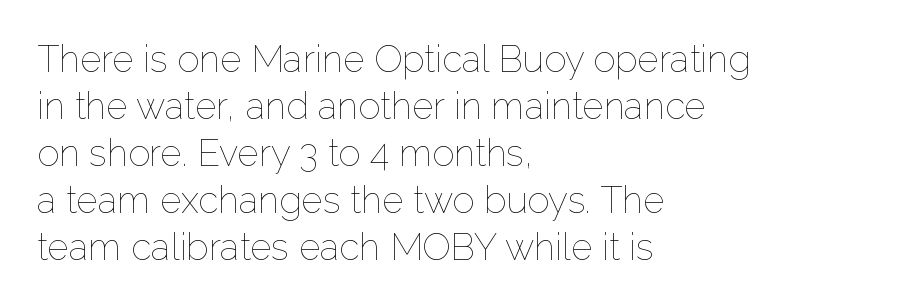
The image shows 37 px thin type, upright; set left-aligned, normal line spacing (1.27x), normal letter spacing, not underlined; low stroke contrast and a medium x-height.
